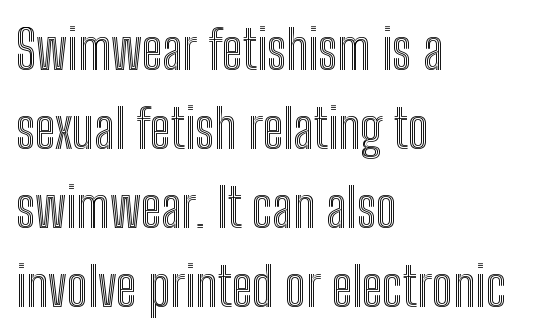
The image shows 54 px condensed type, upright; set left-aligned, normal line spacing (1.46x), normal letter spacing, not underlined; a medium x-height.
